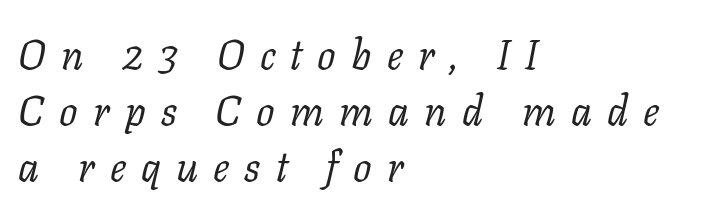
{"serif": "yes", "italic": "yes", "lean": "right", "slant_degrees": 11, "bold": "no", "weight": "regular", "width": "normal", "stroke_contrast": "low", "x_height": "medium", "monospaced": "no", "underline": "no", "align": "left", "line_spacing": "normal", "line_spacing_ratio": 1.36, "letter_spacing": "wide", "letter_spacing_em": 0.37, "glyph_px": 41}
